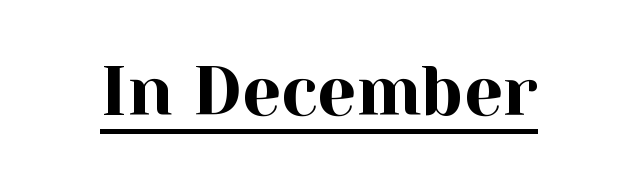
Q: Is the text italic (slanted)? A: No, it is upright.
Q: Is the typeface a serif or a sans-serif typeface? A: Serif.
Q: Is the text underlined? A: Yes.
Q: Is the spacing between letters normal or unusually wide? A: Normal.
Q: Width (condensed, normal, or wide)? A: Normal.
Q: x-height? A: Medium.
Q: Monospaced? A: No.
